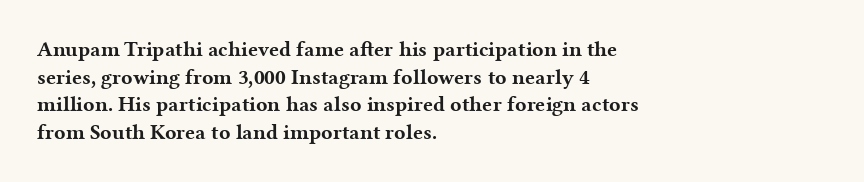
{"italic": "no", "bold": "yes", "underline": "no", "align": "left", "line_spacing": "normal", "line_spacing_ratio": 1.31, "letter_spacing": "normal", "letter_spacing_em": 0.0, "glyph_px": 21}
